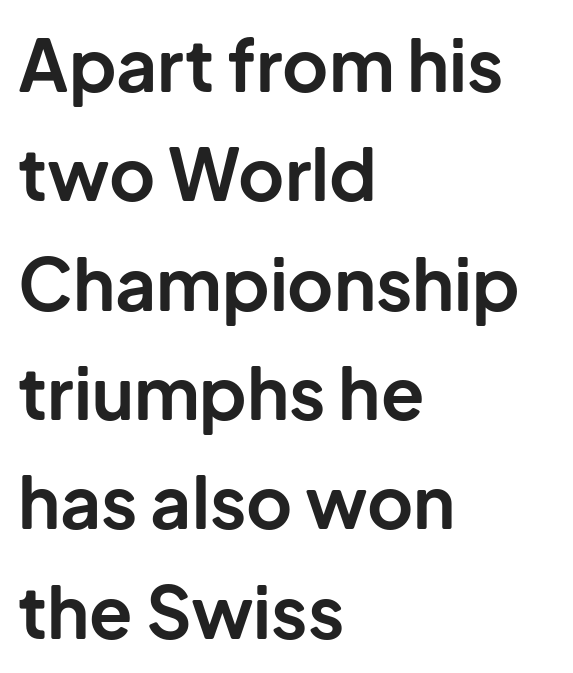
The image shows 71 px bold sans-serif type, upright; set left-aligned, normal line spacing (1.54x), normal letter spacing, not underlined; low stroke contrast and a medium x-height.
